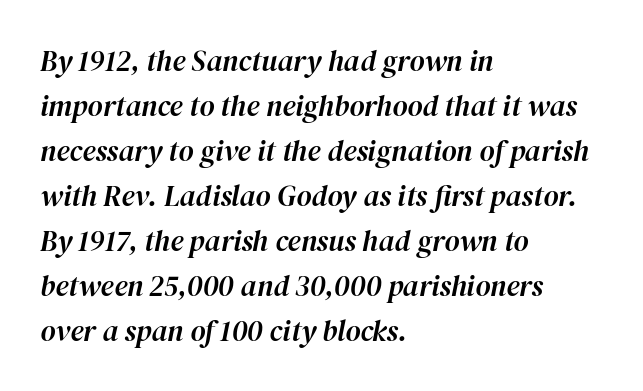
Reading down the column, the eye jumps a familiar distance to each next line. The typography opts for an oblique posture over an upright one. Compared with a centered layout, this one pins lines to the left instead. Just letters on the line, the space beneath them empty. The line texture is even and compact thanks to regular tracking. The face used here is proportionally spaced, like ordinary book or web type.
